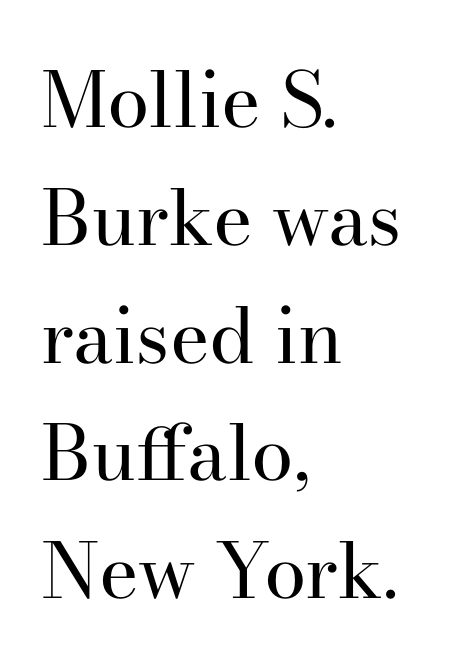
The image shows 76 px regular-weight serif type, upright; set left-aligned, normal line spacing (1.55x), normal letter spacing, not underlined; high stroke contrast and a small x-height.
